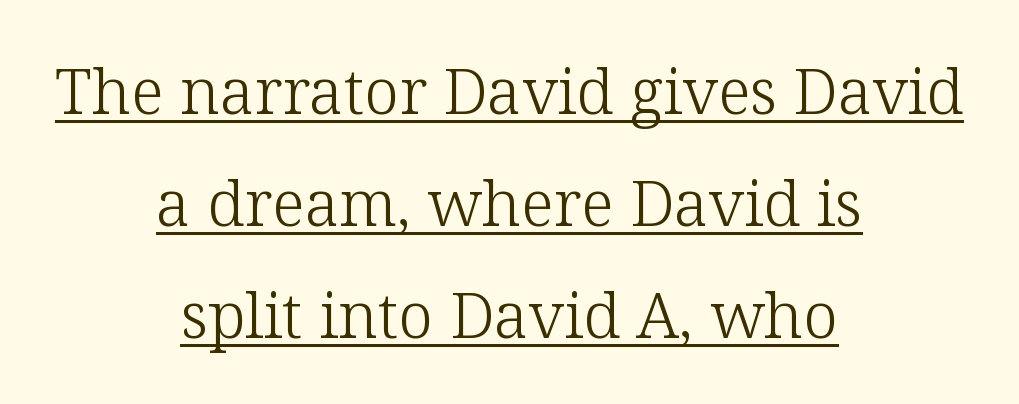
Regarding serifs, this sample has them. The paragraph has two soft edges and a firm central axis. Nope, not italic — everything's standing straight. Spacing between characters is what you'd get straight out of the box. The string is rendered with underlining switched on. You could not count columns in this text — the font is proportionally spaced.
